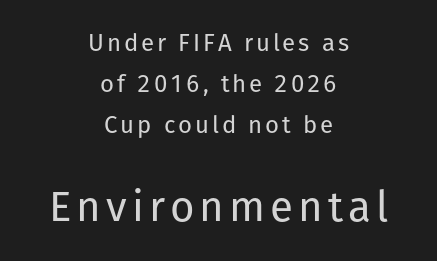
The weight would be labelled regular, book, light, or lighter still. A bare baseline throughout the passage. A typesetter would call this proportional, since set widths differ per character. Layout note: lines centered. You can tell from the bare stems that sans-serif type was used. The lines sit at an ordinary, default distance from one another.
